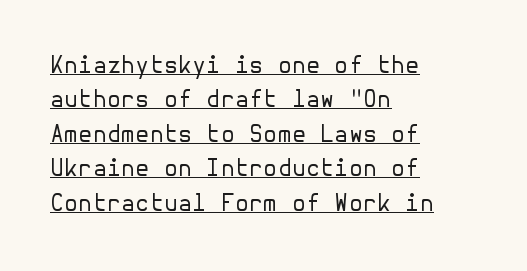
The lines are quadded left. The passage shown is not bold in any degree. Is there any slant? The stems are plumb. The face used here appears with an underline applied.
